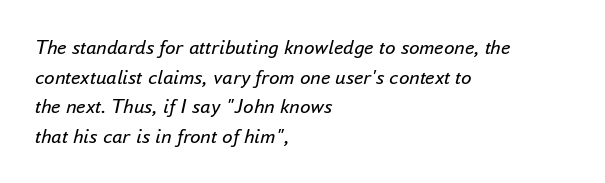
This sample uses plain, unmodified letter spacing. How would I describe the line gaps? Plain and ordinary. On a weight scale, this lands at 450 or below. Every character sits at an angle, as italics do. One-word summary of the alignment: left.
